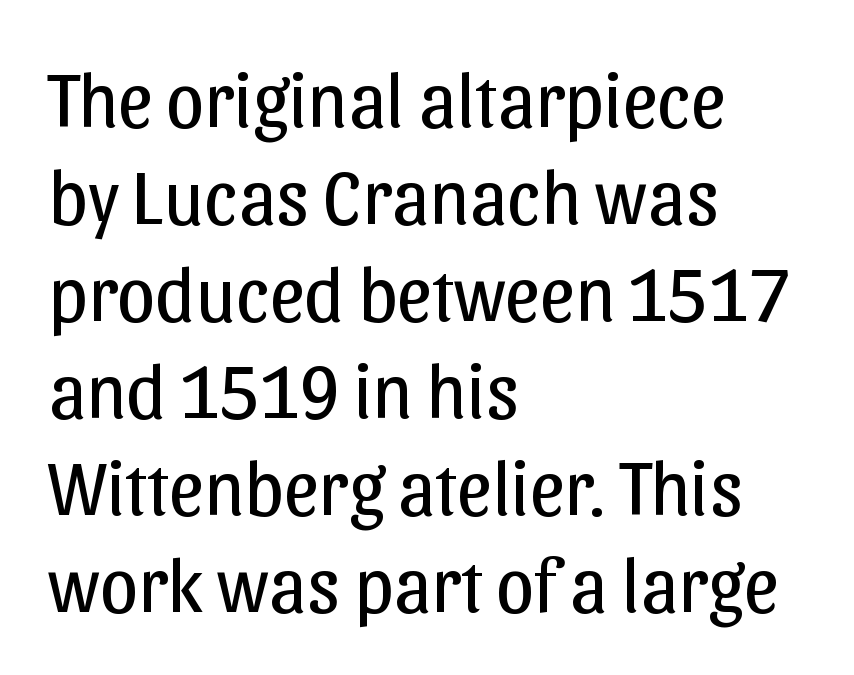
{"serif": "no", "italic": "no", "bold": "no", "weight": "regular", "width": "normal", "stroke_contrast": "low", "x_height": "medium", "monospaced": "no", "underline": "no", "align": "left", "line_spacing": "normal", "line_spacing_ratio": 1.26, "letter_spacing": "normal", "letter_spacing_em": 0.0, "glyph_px": 77}
